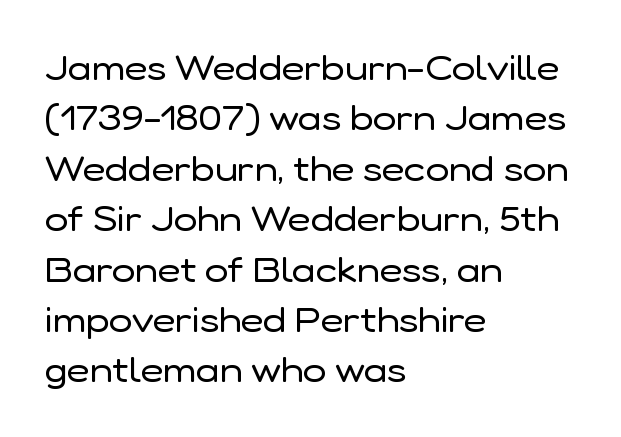
{"serif": "no", "italic": "no", "bold": "no", "weight": "regular", "width": "normal", "stroke_contrast": "low", "x_height": "medium", "monospaced": "no", "underline": "no", "align": "left", "line_spacing": "normal", "line_spacing_ratio": 1.44, "letter_spacing": "normal", "letter_spacing_em": 0.0, "glyph_px": 35}
